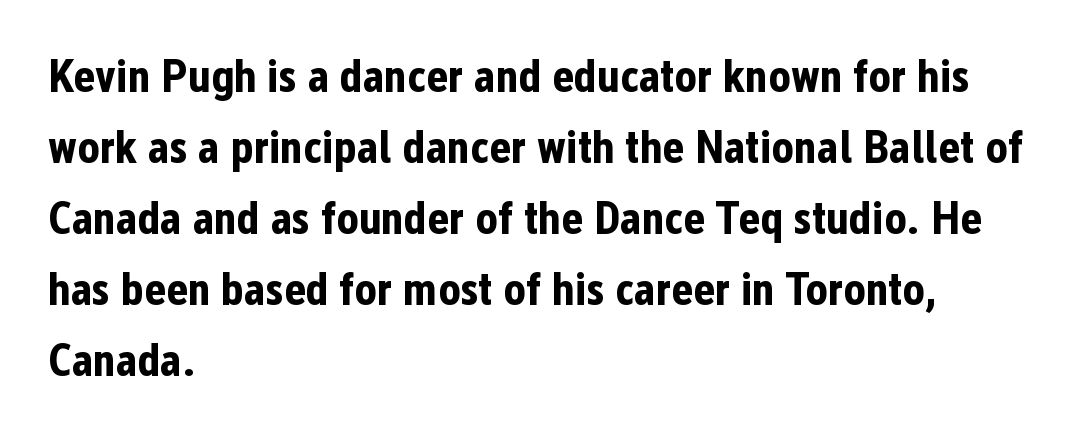
{"serif": "no", "italic": "no", "bold": "yes", "weight": "bold", "width": "condensed", "stroke_contrast": "low", "x_height": "medium", "monospaced": "no", "underline": "no", "align": "left", "line_spacing": "normal", "line_spacing_ratio": 1.51, "letter_spacing": "normal", "letter_spacing_em": 0.0, "glyph_px": 47}
